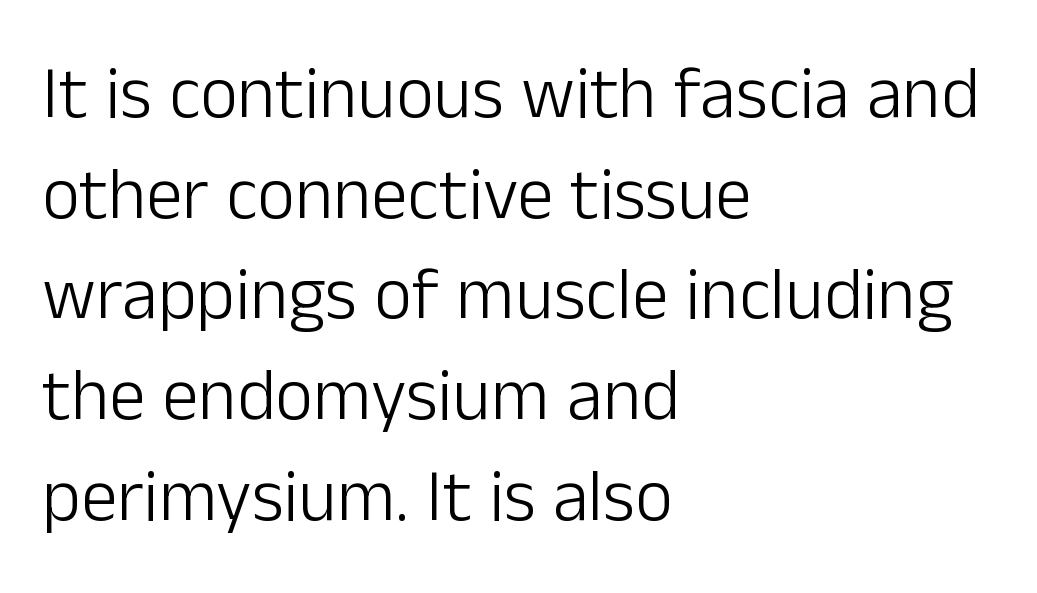
The image shows 73 px light sans-serif type, upright; set left-aligned, normal line spacing (1.38x), normal letter spacing, not underlined; low stroke contrast and a medium x-height.
